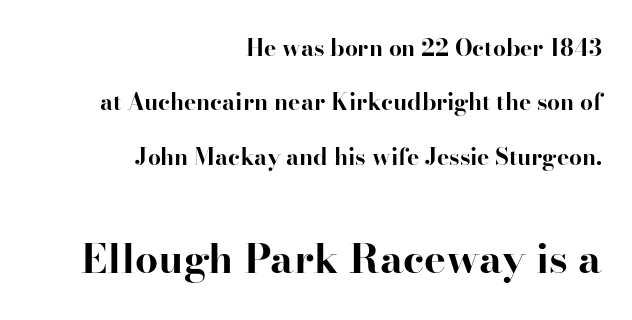
{"serif": "yes", "italic": "no", "bold": "yes", "weight": "bold", "width": "normal", "stroke_contrast": "high", "x_height": "small", "monospaced": "no", "underline": "no", "align": "right", "line_spacing": "loose", "line_spacing_ratio": 2.36, "letter_spacing": "normal", "letter_spacing_em": 0.0, "larger_block": "second", "size_ratio": 1.78, "glyph_px": 41}
